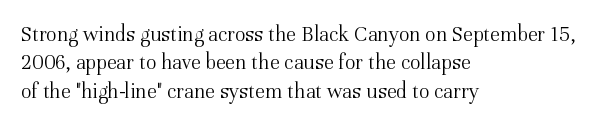
{"italic": "no", "bold": "no", "underline": "no", "align": "left", "line_spacing": "normal", "line_spacing_ratio": 1.29, "letter_spacing": "normal", "letter_spacing_em": 0.0, "glyph_px": 22}
